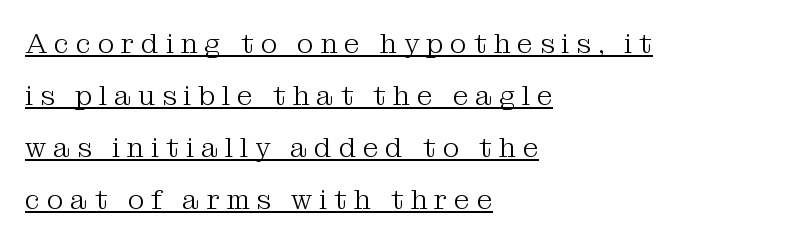
The type family on display is of the serif kind. This is not heavy type; no bold has been used. A roman cut, with each character standing at attention. Spacing verdict: proportional, widths tailored to each character.
